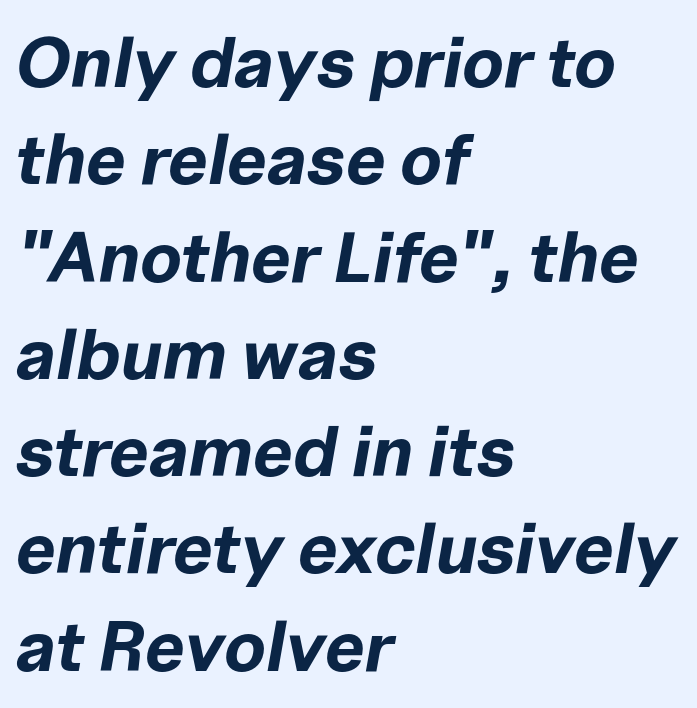
{"italic": "yes", "lean": "right", "slant_degrees": 10, "bold": "yes", "weight": "bold", "width": "normal", "stroke_contrast": "low", "x_height": "medium", "monospaced": "no", "underline": "no", "align": "left", "line_spacing": "normal", "line_spacing_ratio": 1.37, "letter_spacing": "normal", "letter_spacing_em": 0.0, "glyph_px": 71}
